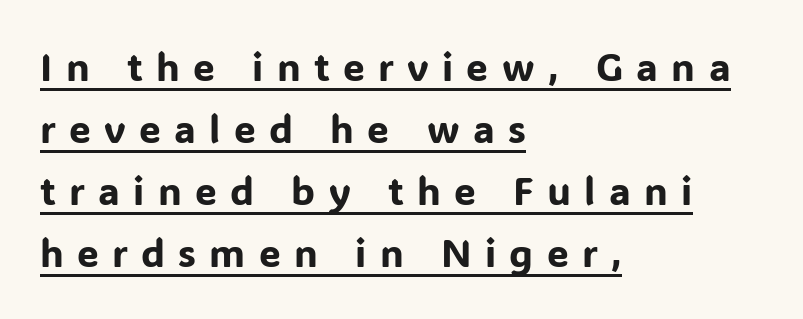
A rule runs beneath these lines of type. Varying glyph widths throughout — classic text-font behaviour. This sample keeps an unexceptional amount of space between lines. Every row of glyphs begins at an identical x-position on the left. The axis of the letterforms is exactly vertical. These lines have a slow, spaced-out rhythm from letter to letter.
